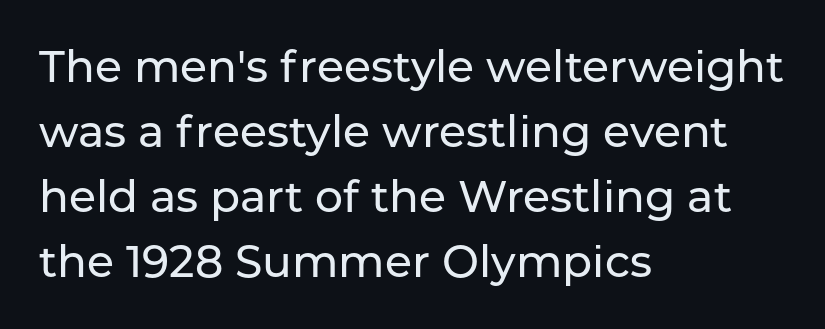
The image shows 44 px sans-serif type, upright; set left-aligned, normal line spacing (1.48x), normal letter spacing, not underlined; low stroke contrast and a medium x-height.
